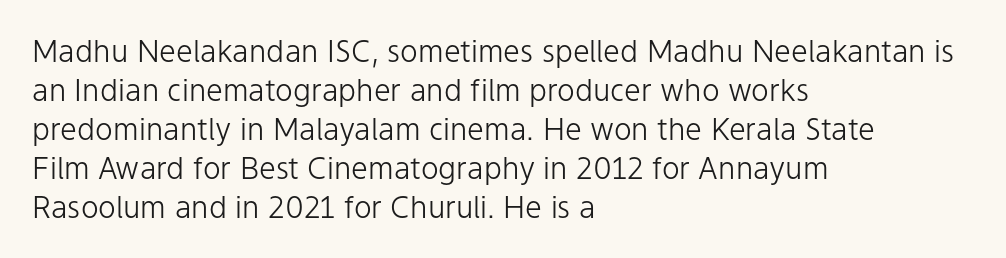
Q: Is the text bold? A: No.
Q: Is the text italic (slanted)? A: No, it is upright.
Q: Is the typeface a serif or a sans-serif typeface? A: Sans-serif.
Q: Is the text underlined? A: No.
Q: How is the paragraph aligned? A: Left-aligned.
Q: Is the spacing between letters normal or unusually wide? A: Normal.
Q: Is the spacing between lines tight, normal or loose? A: Normal.
Q: Width (condensed, normal, or wide)? A: Normal.
Q: Stroke contrast? A: Low.
Q: x-height? A: Medium.
Q: Monospaced? A: No.
